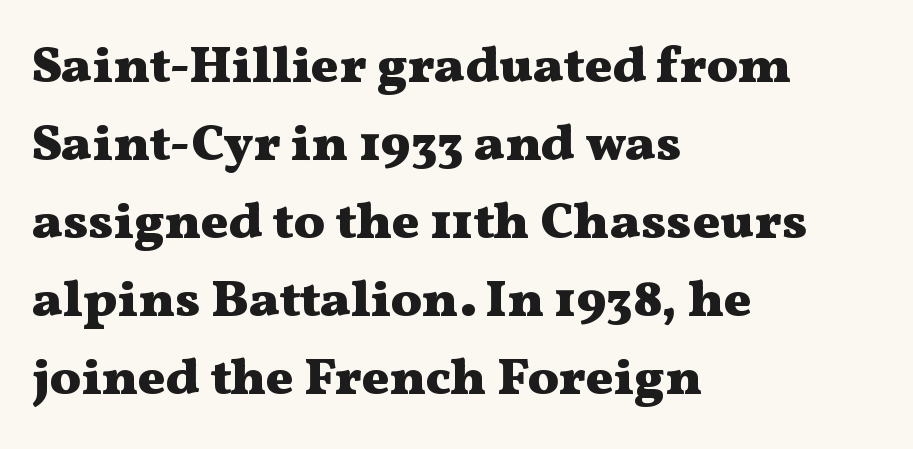
The image shows 52 px heavy, wide serif type, upright; set left-aligned, normal line spacing (1.5x), normal letter spacing, not underlined; medium stroke contrast and a medium x-height.
